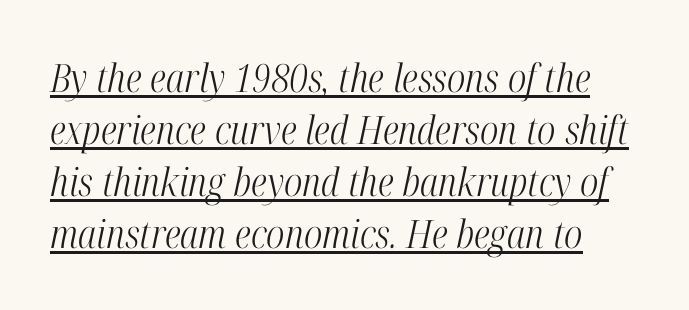
The image shows 39 px light, condensed serif type, italic (leaning right); set normal line spacing (1.33x), normal letter spacing, underlined; high stroke contrast and a medium x-height.
